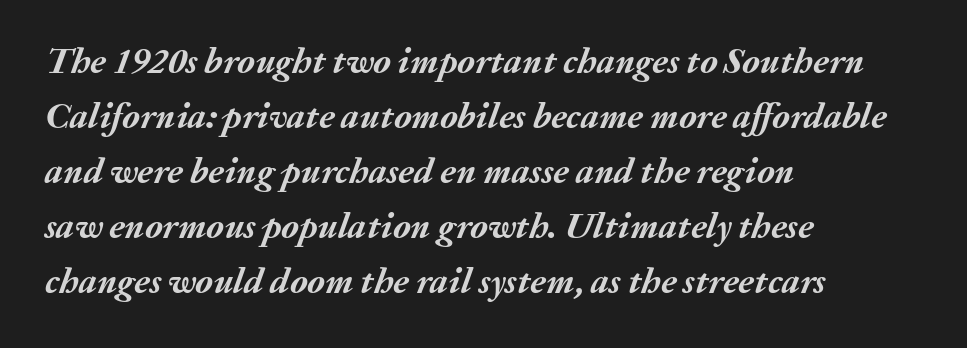
The image shows 36 px semibold type, italic (leaning right); set left-aligned, normal line spacing (1.53x), normal letter spacing, not underlined; medium stroke contrast and a medium x-height.
